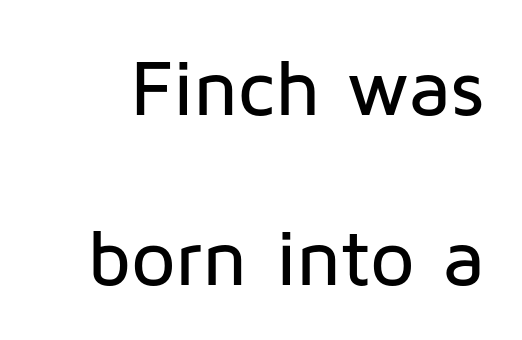
Tracking value appears to be zero — textbook default spacing. Lines of text with bare space underneath. How would I describe the line gaps? Wide and relaxed. Unlike italic type, these characters show no tilt at all.
